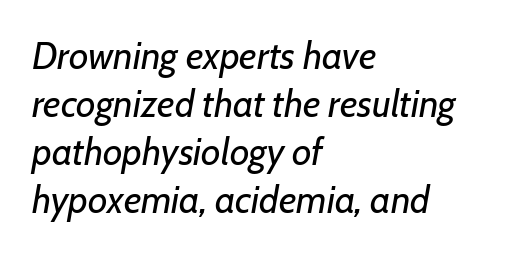
Q: Is the text bold? A: No.
Q: Is the text italic (slanted)? A: Yes, it leans right by about 7 degrees.
Q: Is the text underlined? A: No.
Q: How is the paragraph aligned? A: Left-aligned.
Q: Is the spacing between letters normal or unusually wide? A: Normal.
Q: Is the spacing between lines tight, normal or loose? A: Normal.
Q: Width (condensed, normal, or wide)? A: Normal.
Q: Stroke contrast? A: Low.
Q: x-height? A: Medium.
Q: Monospaced? A: No.
